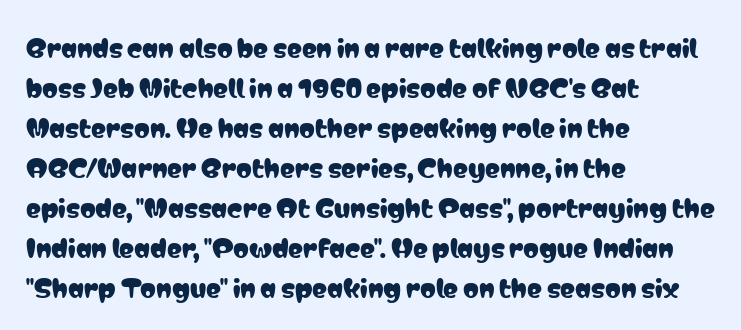
{"italic": "no", "underline": "no", "align": "left", "line_spacing": "normal", "line_spacing_ratio": 1.6, "letter_spacing": "normal", "letter_spacing_em": 0.0, "glyph_px": 25}
